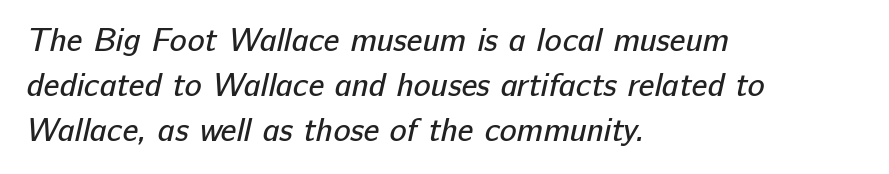
Q: Is the text bold? A: No.
Q: Is the typeface a serif or a sans-serif typeface? A: Sans-serif.
Q: Is the text underlined? A: No.
Q: How is the paragraph aligned? A: Left-aligned.
Q: Is the spacing between letters normal or unusually wide? A: Normal.
Q: Is the spacing between lines tight, normal or loose? A: Normal.
Q: Width (condensed, normal, or wide)? A: Normal.
Q: Stroke contrast? A: Low.
Q: x-height? A: Medium.
Q: Monospaced? A: No.
